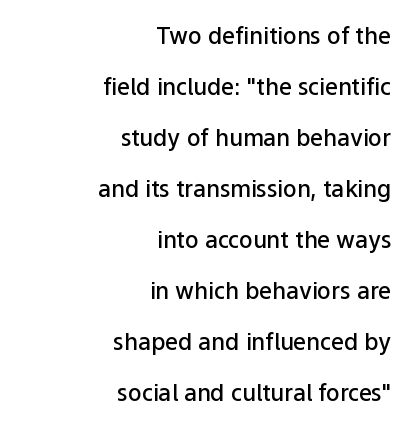
The image shows 23 px text type, upright; set right-aligned, loose line spacing (2.22x), normal letter spacing, not underlined.
